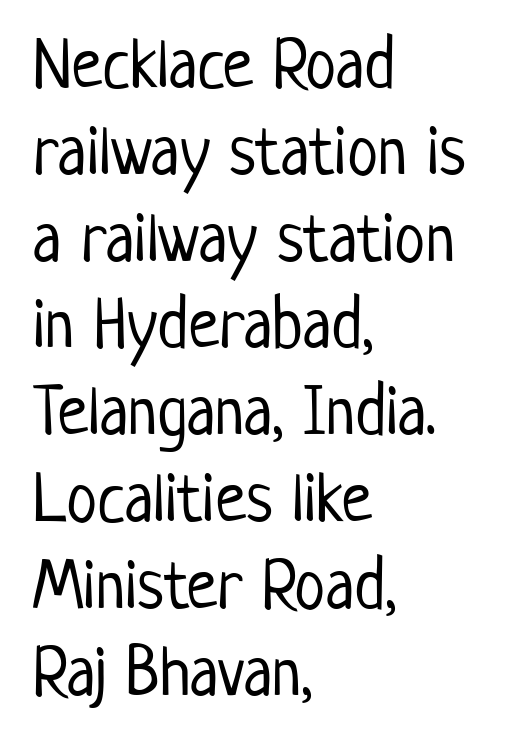
These lines are rendered in a variable-pitch font. Default kerning and tracking; the words read as compact shapes. Vertical stems look standard width or narrower in stroke. Observe the absence of serifs on each vertical stroke in this sample.
